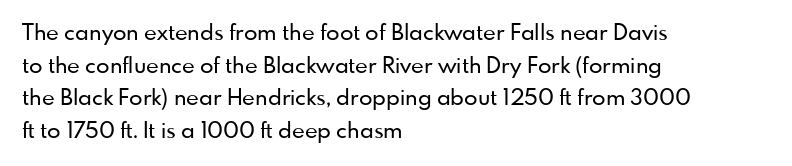
The image shows 22 px text type, upright; set left-aligned, normal line spacing (1.48x), normal letter spacing, not underlined.
